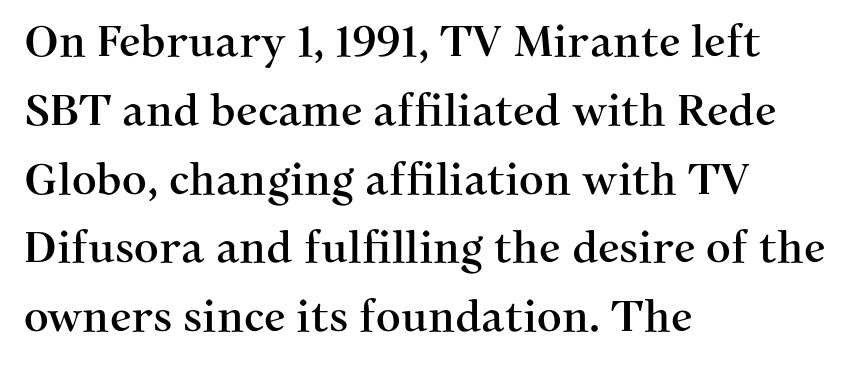
The image shows 43 px serif type, upright; set left-aligned, normal line spacing (1.6x), normal letter spacing, not underlined; medium stroke contrast and a medium x-height.
